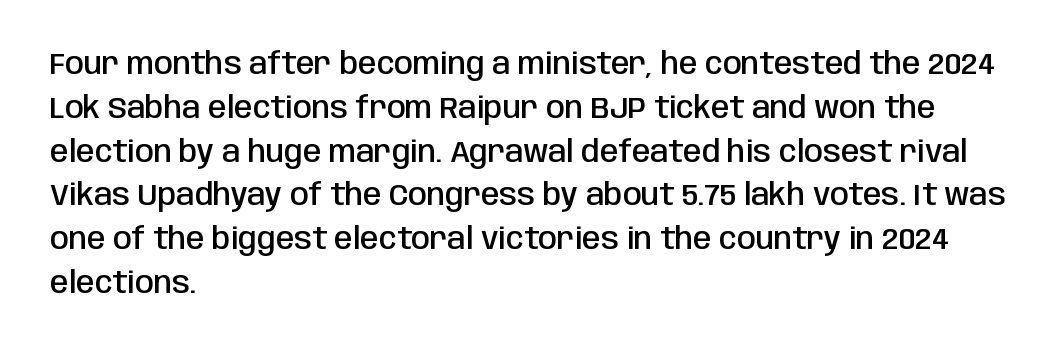
In terms of weight, the rendering is demibold, just under bold. The lines sit at an ordinary, default distance from one another. The type is set solid horizontally, with unmodified tracking. The text block is weighted toward the left margin, trailing off unevenly rightward. Each letter keeps its own natural width here, so spacing adapts to shape.
